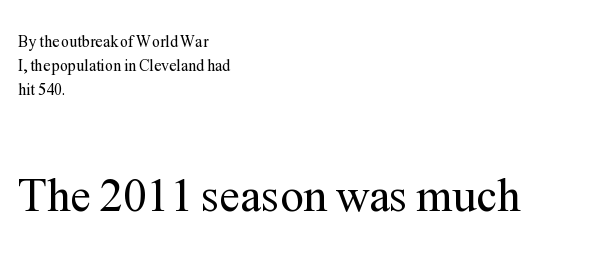
{"serif": "yes", "italic": "no", "bold": "no", "weight": "regular", "width": "normal", "stroke_contrast": "medium", "x_height": "medium", "monospaced": "no", "underline": "no", "align": "left", "line_spacing": "normal", "line_spacing_ratio": 1.5, "letter_spacing": "normal", "letter_spacing_em": 0.0, "larger_block": "second", "size_ratio": 2.94, "glyph_px": 47}
